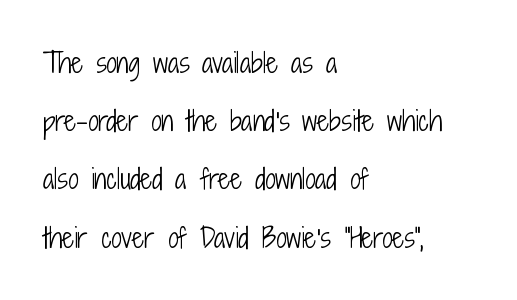
{"italic": "no", "bold": "no", "underline": "no", "align": "left", "line_spacing": "loose", "line_spacing_ratio": 2.24, "letter_spacing": "normal", "letter_spacing_em": 0.0, "glyph_px": 26}
